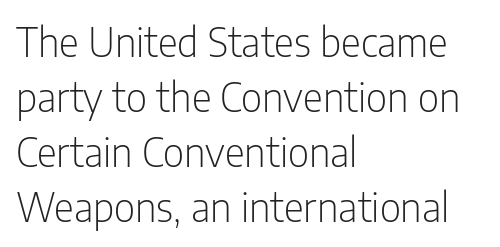
The image shows 39 px light, condensed sans-serif type, upright; set left-aligned, normal line spacing (1.41x), normal letter spacing, not underlined; low stroke contrast and a medium x-height.
